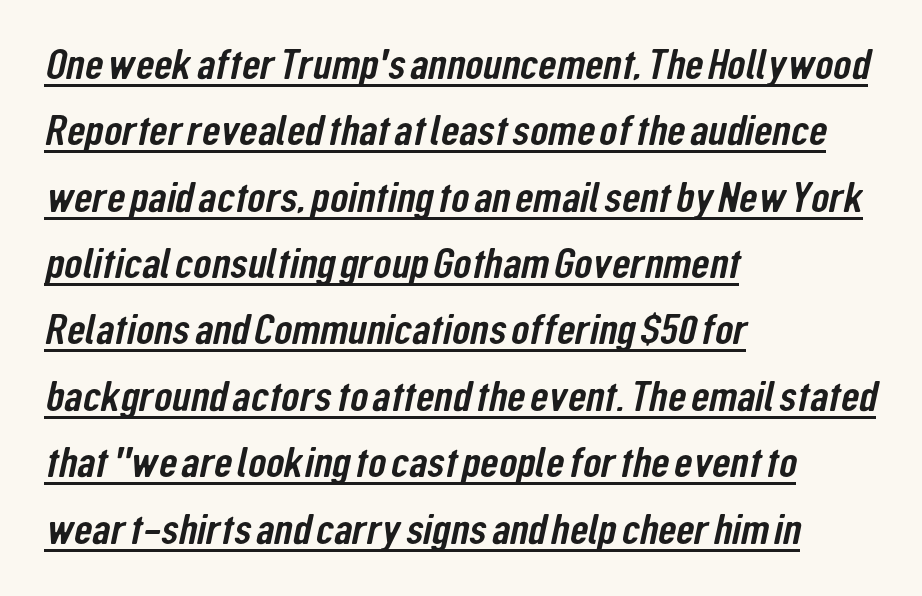
The image shows 42 px condensed sans-serif type; set left-aligned, normal line spacing (1.58x), normal letter spacing, underlined; low stroke contrast and a medium x-height.
